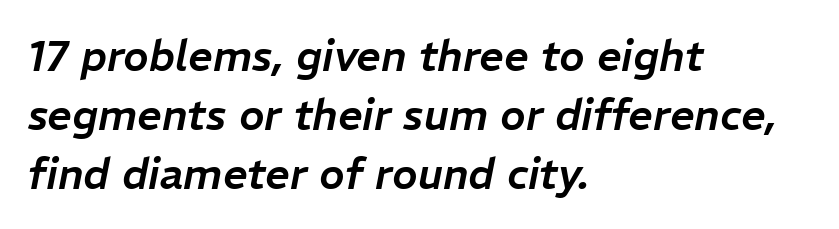
{"italic": "yes", "lean": "right", "slant_degrees": 11, "width": "normal", "stroke_contrast": "low", "x_height": "medium", "monospaced": "no", "underline": "no", "align": "left", "line_spacing": "normal", "line_spacing_ratio": 1.37, "letter_spacing": "normal", "letter_spacing_em": 0.0, "glyph_px": 43}
